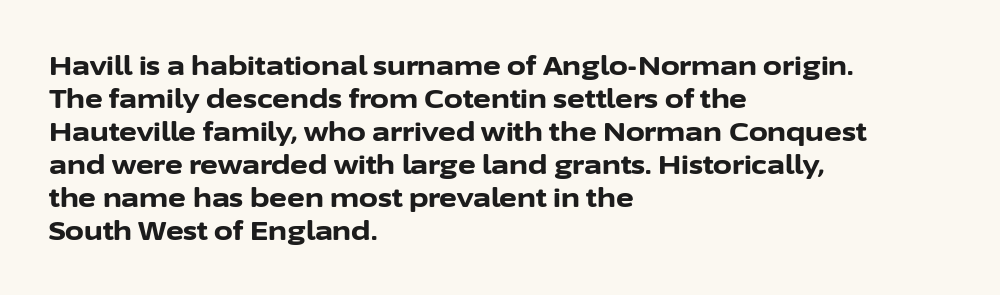
{"italic": "no", "bold": "yes", "underline": "no", "align": "left", "line_spacing_ratio": 1.22, "letter_spacing": "normal", "letter_spacing_em": 0.0, "glyph_px": 27}
